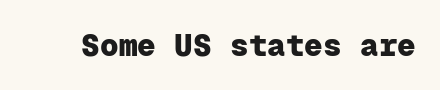
{"serif": "no", "italic": "no", "bold": "yes", "weight": "heavy", "width": "normal", "stroke_contrast": "low", "x_height": "medium", "monospaced": "yes", "underline": "no", "letter_spacing": "normal", "letter_spacing_em": 0.0, "glyph_px": 31}
